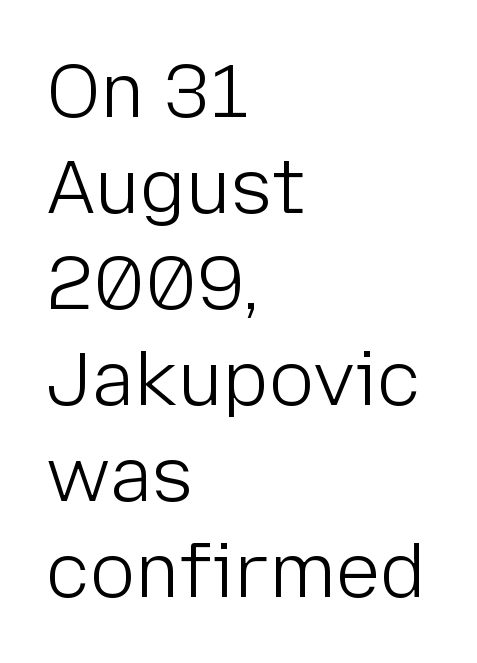
The image shows 75 px light sans-serif type, upright; set left-aligned, normal line spacing (1.28x), normal letter spacing, not underlined; low stroke contrast and a medium x-height.
